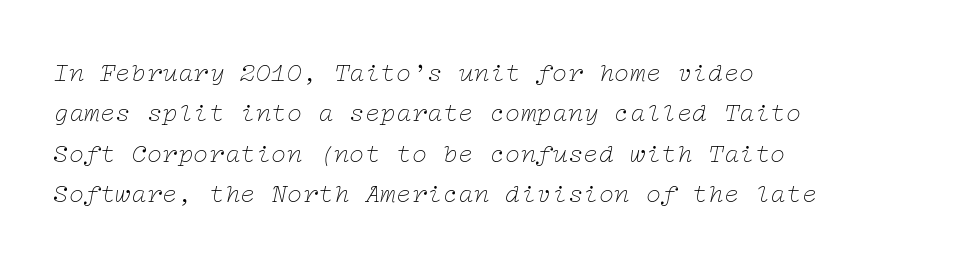
Notice how descenders clear the ascenders below comfortably — that's standard leading. Any mark beneath the type? The region is blank. Stroke mass is kept to a normal reading level or below. The axis of the letterforms is tilted away from vertical. Characters follow at the spacing the type designer built in.
